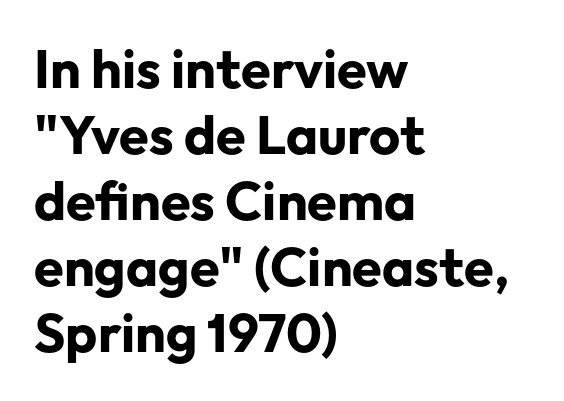
Does the copy run flush right? No — it runs flush left. Compared with typical body copy, the letter spacing here is the same. Here the designer chose a conventional face with non-uniform glyph widths. Lines of text with bare space underneath.
